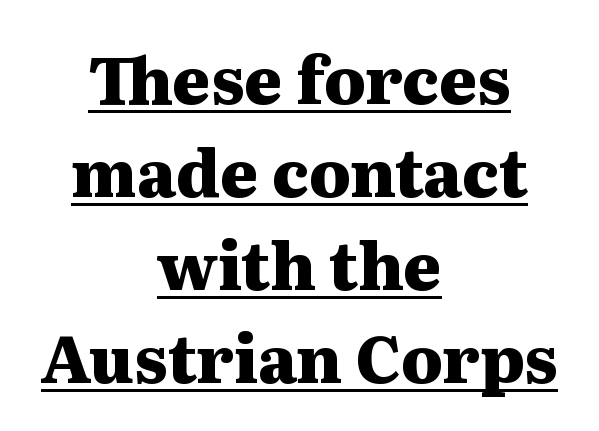
Q: Is the text bold? A: Yes.
Q: Is the text italic (slanted)? A: No, it is upright.
Q: Is the typeface a serif or a sans-serif typeface? A: Serif.
Q: Is the text underlined? A: Yes.
Q: How is the paragraph aligned? A: Centered.
Q: Is the spacing between letters normal or unusually wide? A: Normal.
Q: Is the spacing between lines tight, normal or loose? A: Normal.
Q: Width (condensed, normal, or wide)? A: Wide.
Q: Stroke contrast? A: Medium.
Q: x-height? A: Medium.
Q: Monospaced? A: No.
